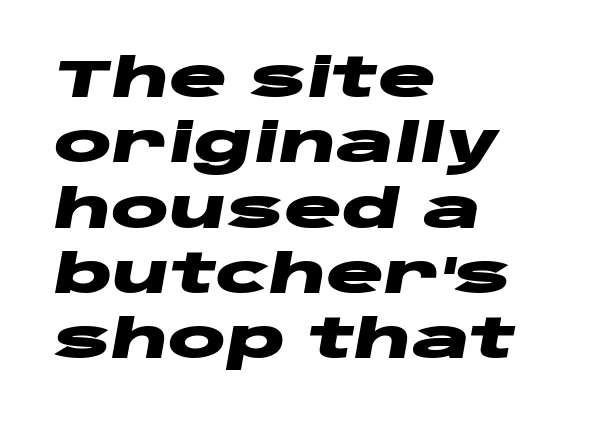
The image shows 54 px heavy, wide type, italic (leaning right); set left-aligned, line spacing 1.21x, normal letter spacing, not underlined; low stroke contrast and a large x-height.
